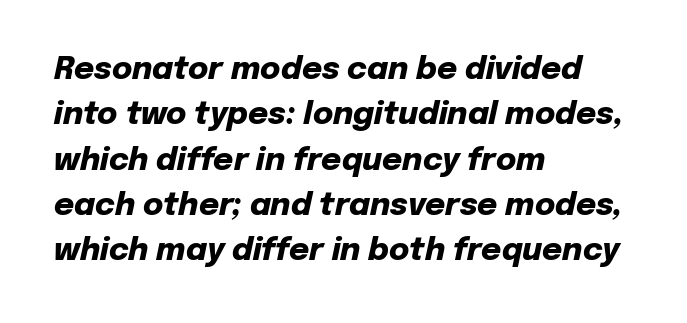
{"italic": "yes", "lean": "right", "slant_degrees": 12, "bold": "yes", "weight": "heavy", "width": "normal", "stroke_contrast": "low", "x_height": "medium", "monospaced": "no", "underline": "no", "align": "left", "line_spacing": "normal", "line_spacing_ratio": 1.46, "letter_spacing": "normal", "letter_spacing_em": 0.0, "glyph_px": 31}
